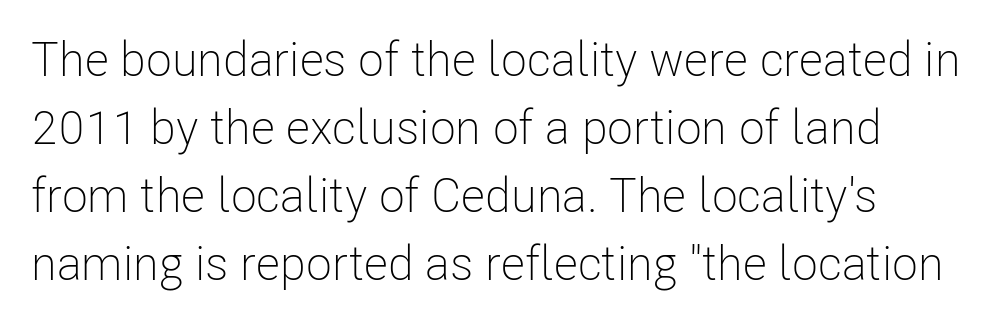
{"serif": "no", "italic": "no", "bold": "no", "weight": "light", "width": "condensed", "stroke_contrast": "low", "x_height": "medium", "monospaced": "no", "underline": "no", "align": "left", "line_spacing": "normal", "line_spacing_ratio": 1.42, "letter_spacing": "normal", "letter_spacing_em": 0.0, "glyph_px": 48}
